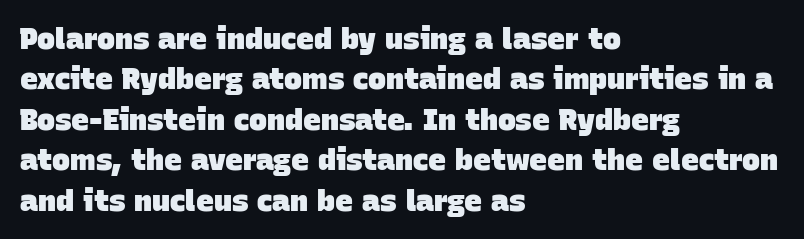
{"serif": "no", "bold": "yes", "weight": "heavy", "width": "normal", "stroke_contrast": "low", "x_height": "large", "monospaced": "no", "underline": "no", "align": "left", "line_spacing": "normal", "line_spacing_ratio": 1.35, "letter_spacing": "normal", "letter_spacing_em": 0.0, "glyph_px": 30}
